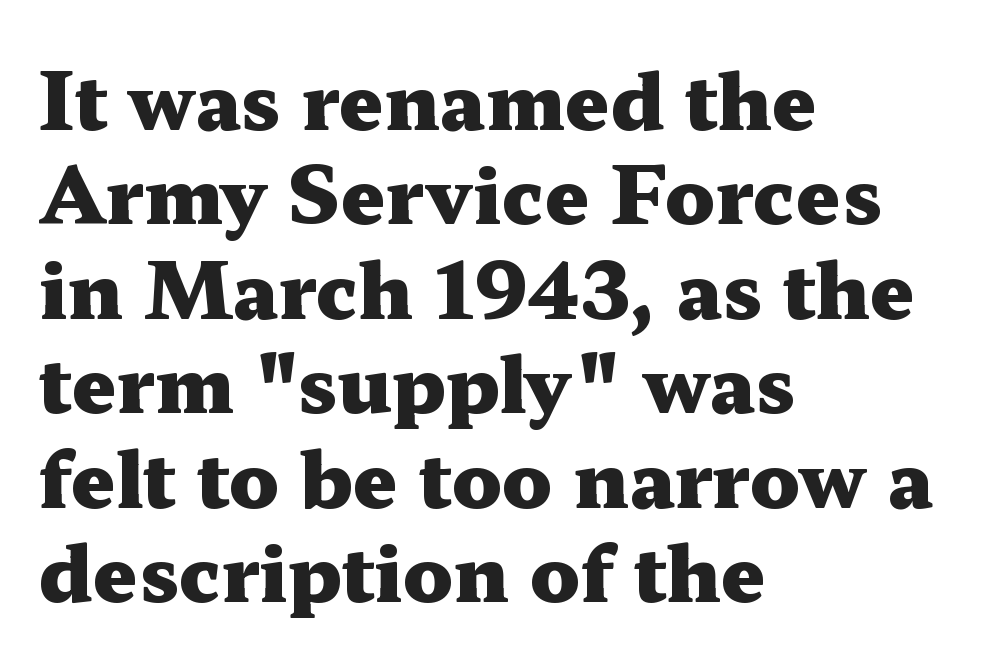
The image shows 78 px heavy, wide serif type, upright; set left-aligned, line spacing 1.21x, normal letter spacing, not underlined; medium stroke contrast and a medium x-height.
